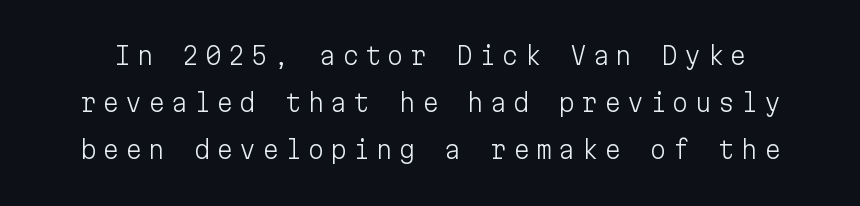
These lines have a slow, spaced-out rhythm from letter to letter. In terms of posture, this sample is upright. Weight: in the light-to-regular range. The rendering uses a large line-height, opening up the rows. Glance below the letters and you will spot only blank space.
